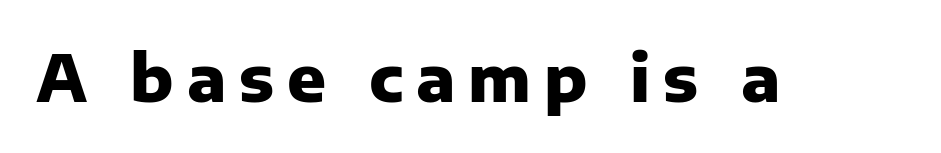
The image shows 64 px heavy sans-serif type, upright; set unusually wide letter spacing (+0.2 em), not underlined; low stroke contrast and a medium x-height.
